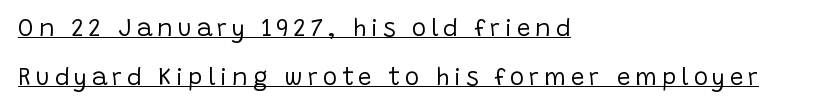
The letters are spread apart with noticeably loose tracking. Each line of the rendering has a horizontal stroke beneath the glyphs. Each new line begins a long way beneath the previous one. The setting favours the left margin, as ordinary paragraphs usually do. Upright lettering throughout. Stroke thickness stays within the range of a standard reading face or lighter.
